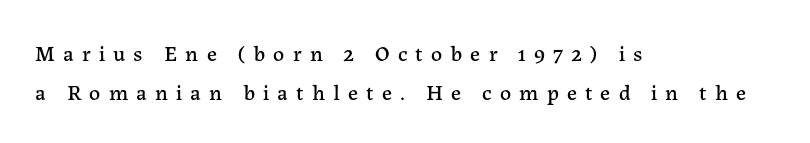
Characters follow at a spacing far wider than the type designer built in. The space directly below the letters is spotless. Characters remain perfectly vertical along every line. Alignment: flush left.
